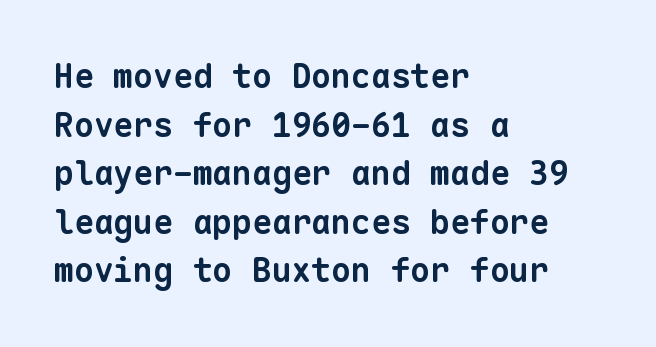
The lines are quadded left. The string is rendered with underlining switched off. Tracking here is standard; glyphs follow each other at the usual distance. These lines sit exactly where default settings would place them. Every character here occupies the same horizontal width, giving the sample a typewriter-like rhythm. What kind of face is this? One without serifs — a sans.
